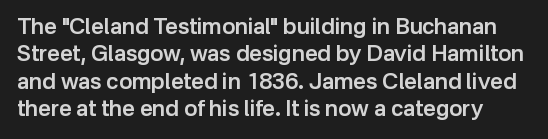
{"italic": "no", "bold": "semi", "underline": "no", "line_spacing_ratio": 1.24, "letter_spacing": "normal", "letter_spacing_em": 0.0, "glyph_px": 22}
